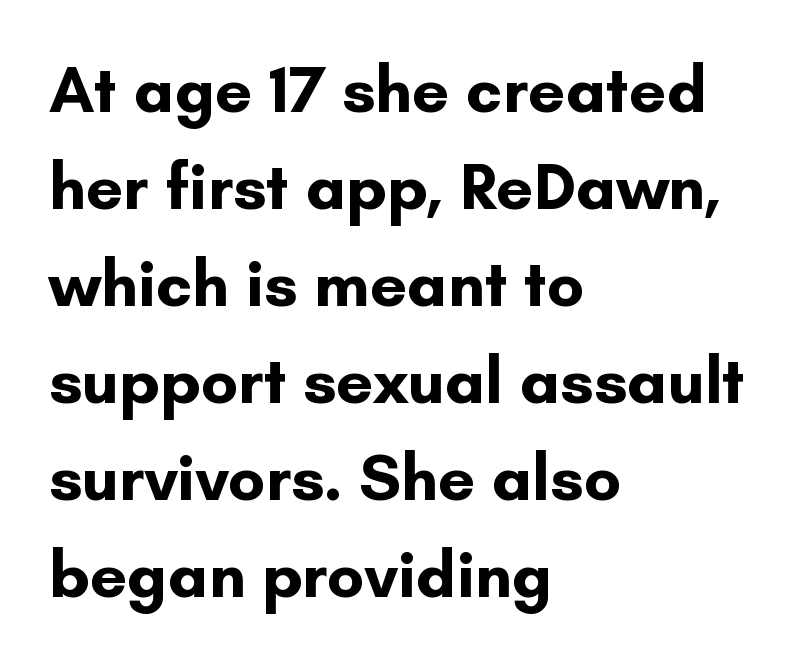
Q: Is the text bold? A: Yes.
Q: Is the text italic (slanted)? A: No, it is upright.
Q: Is the typeface a serif or a sans-serif typeface? A: Sans-serif.
Q: Is the text underlined? A: No.
Q: How is the paragraph aligned? A: Left-aligned.
Q: Is the spacing between letters normal or unusually wide? A: Normal.
Q: Is the spacing between lines tight, normal or loose? A: Normal.
Q: Width (condensed, normal, or wide)? A: Normal.
Q: Stroke contrast? A: Low.
Q: x-height? A: Small.
Q: Monospaced? A: No.
